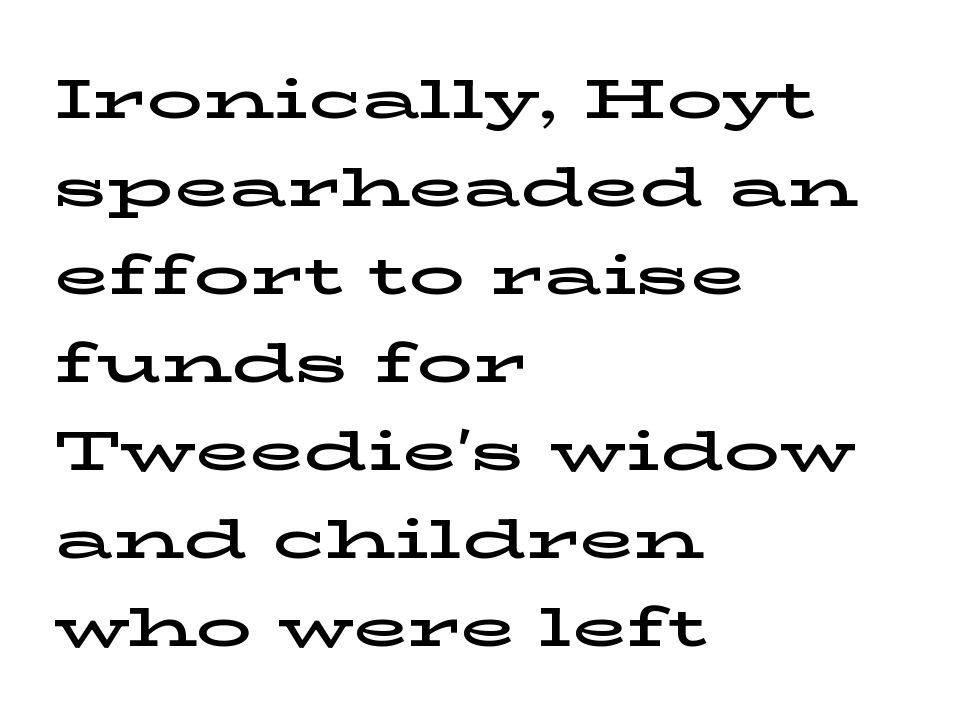
This sample uses a serif face. Horizontal alignment here is leftward, the default for most running prose. These lines were composed using upright roman letters. The horizontal fit of the characters is conventional and even. Successive baselines arrive at the customary interval. Proportional: the letters do not fall into vertical columns.
